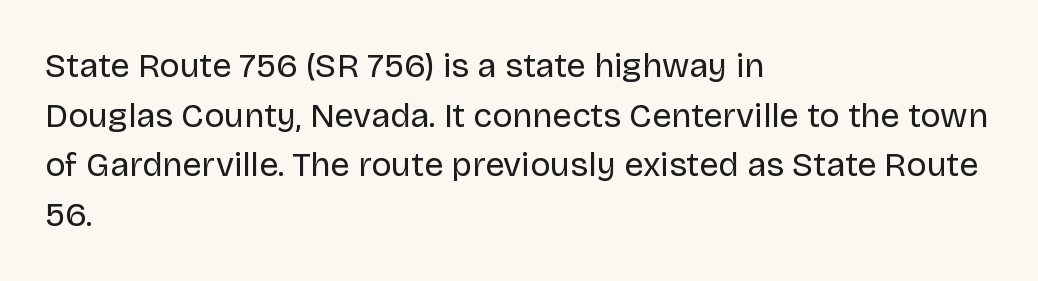
In terms of letterform style, serifs are entirely absent. The letters advance in unequal steps, a hallmark of proportional type. Default kerning and tracking; the words read as compact shapes. Compared with typical paragraphs, the rows here are spaced about the same. All the whitespace from short lines collects on the right.
